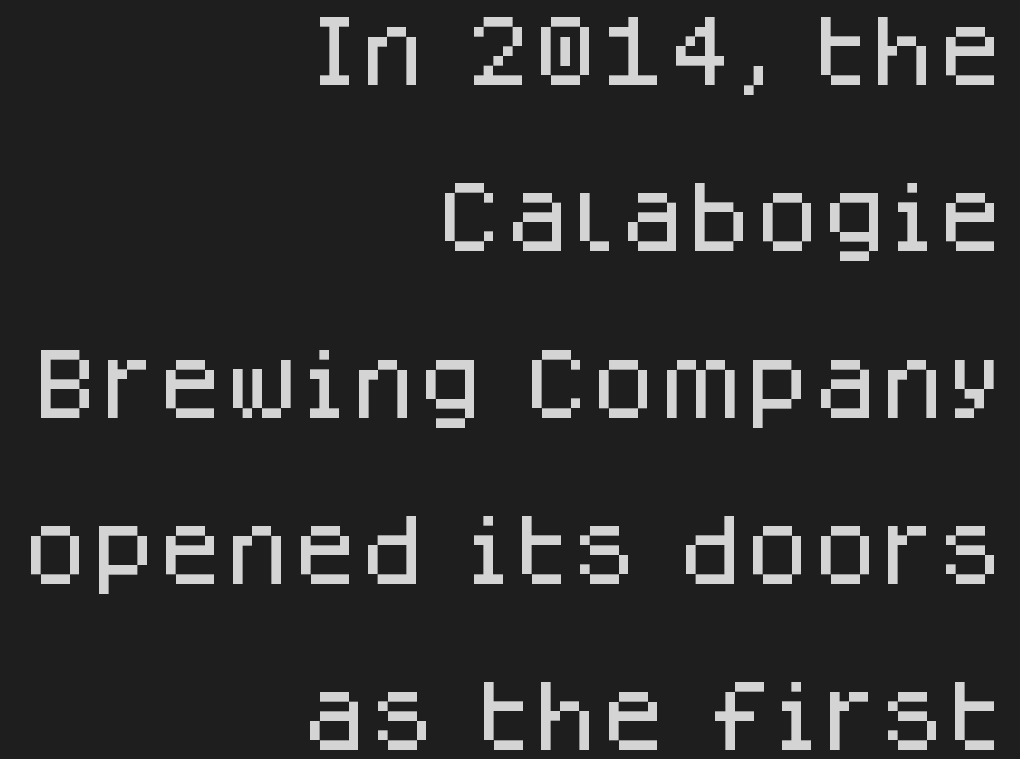
The image shows 77 px sans-serif type, upright; set right-aligned, loose line spacing (2.16x), normal letter spacing, not underlined; low stroke contrast and a large x-height.
